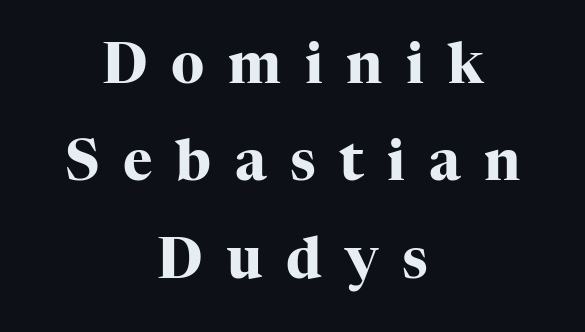
Proportional: the letters do not fall into vertical columns. Quick note: not italic, upright. Set as a true bold cut, around the 700 mark. Note: serifs present on the glyphs. In terms of letterspacing, this is a distinctly airy, spread setting. A bare baseline throughout the passage.
